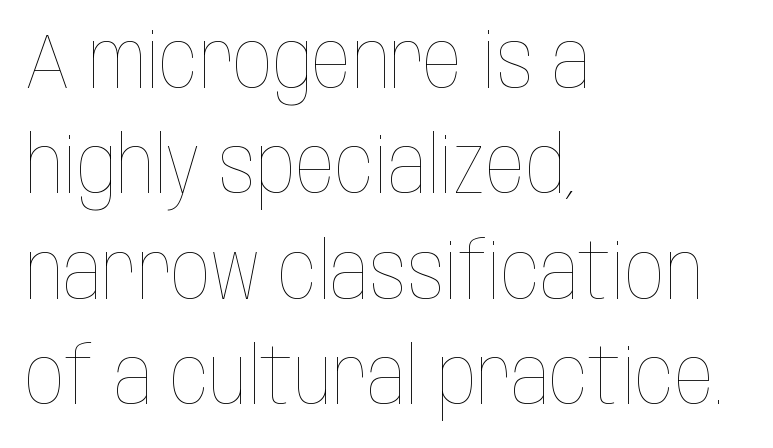
The image shows 78 px thin, condensed type, upright; set left-aligned, normal line spacing (1.35x), normal letter spacing, not underlined; low stroke contrast and a large x-height.
